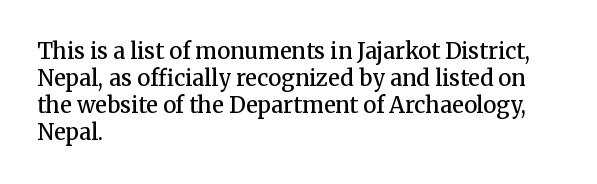
Q: Is the text bold? A: Semi-bold.
Q: Is the text italic (slanted)? A: No, it is upright.
Q: Is the text underlined? A: No.
Q: How is the paragraph aligned? A: Left-aligned.
Q: Is the spacing between letters normal or unusually wide? A: Normal.
